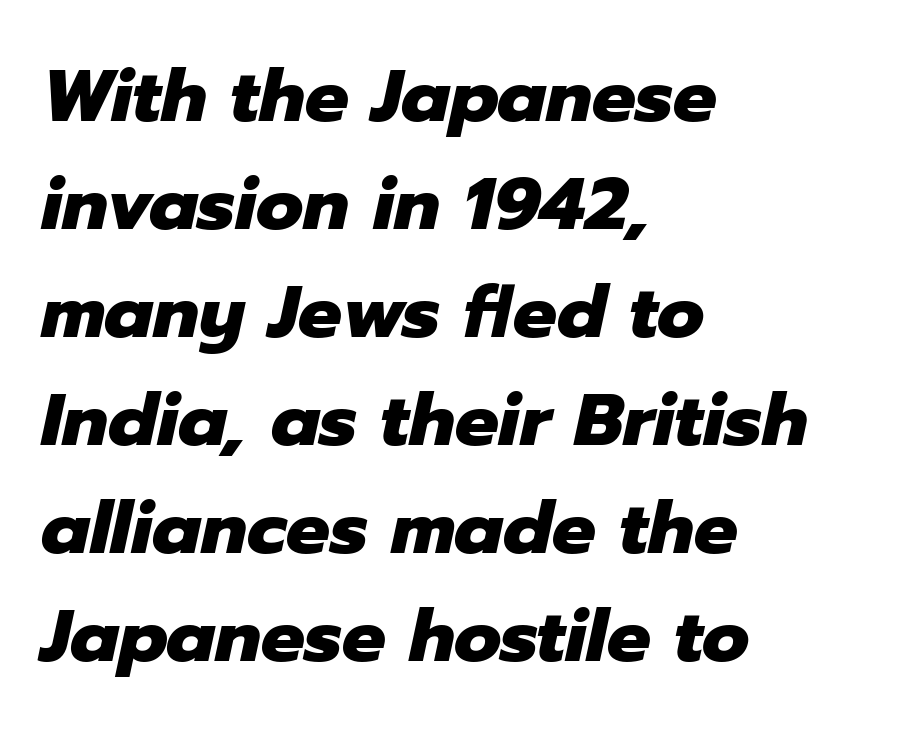
Quick note: underline off. This is heavy type, rendered in bold. Leftover space on each line is placed entirely after the last word. Notice how descenders clear the ascenders below comfortably — that's standard leading. Every character sits at an angle, as italics do. A typesetter would call this zero additional tracking.
